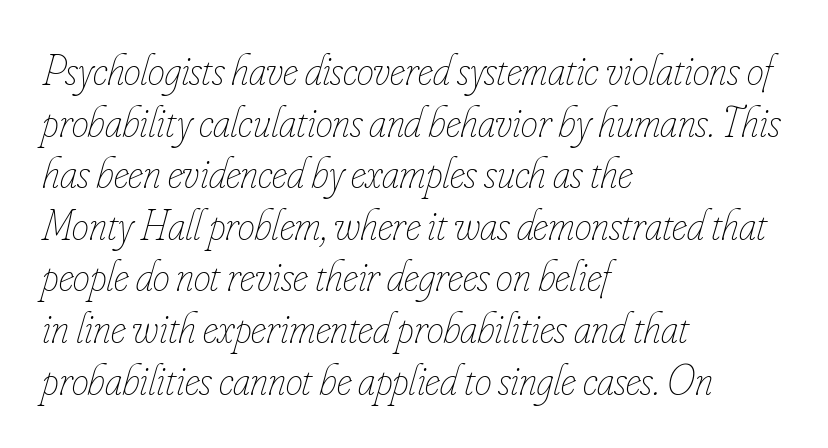
Spacing verdict: proportional, widths tailored to each character. The space directly below the letters is spotless. Is the type slanted? Yes — the strokes lean at a clear angle. A typesetter would call this zero additional tracking.
